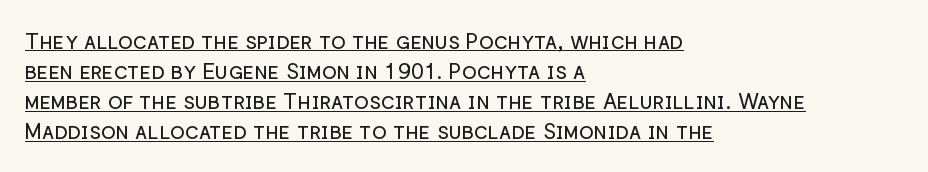
The image shows 22 px text type, upright; set left-aligned, normal line spacing (1.37x), normal letter spacing, underlined.
